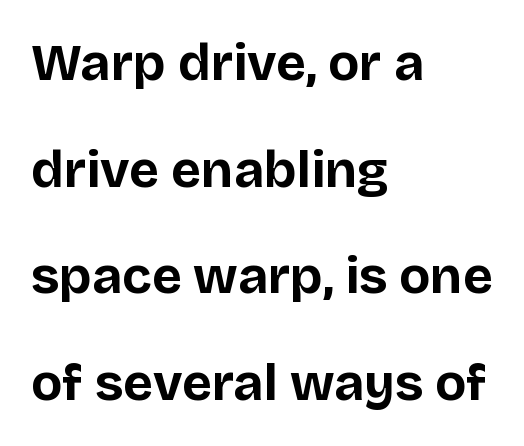
Q: Is the text bold? A: Yes.
Q: Is the text italic (slanted)? A: No, it is upright.
Q: Is the typeface a serif or a sans-serif typeface? A: Sans-serif.
Q: Is the text underlined? A: No.
Q: How is the paragraph aligned? A: Left-aligned.
Q: Is the spacing between letters normal or unusually wide? A: Normal.
Q: Is the spacing between lines tight, normal or loose? A: Loose.
Q: Width (condensed, normal, or wide)? A: Normal.
Q: Stroke contrast? A: Low.
Q: x-height? A: Large.
Q: Monospaced? A: No.
